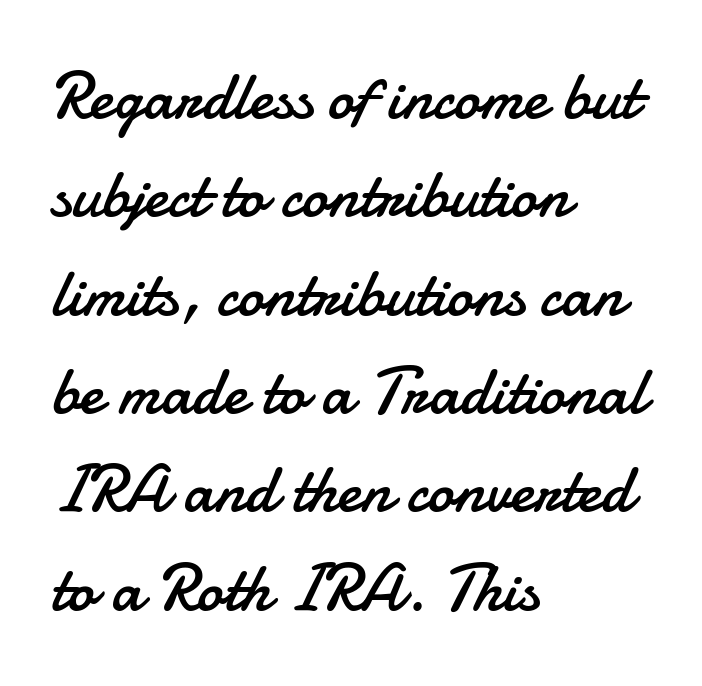
{"serif": "no", "bold": "no", "weight": "regular", "width": "normal", "stroke_contrast": "low", "x_height": "small", "monospaced": "no", "underline": "no", "align": "left", "line_spacing": "normal", "line_spacing_ratio": 1.49, "letter_spacing": "normal", "letter_spacing_em": 0.0, "glyph_px": 66}
